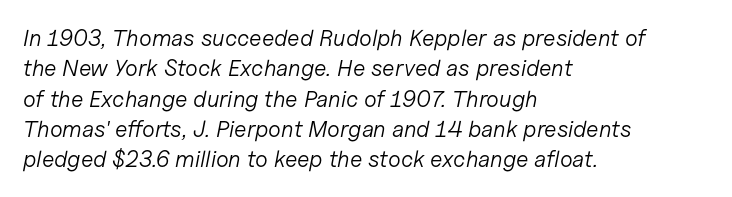
{"italic": "yes", "lean": "right", "slant_degrees": 11, "bold": "no", "underline": "no", "align": "left", "line_spacing": "normal", "line_spacing_ratio": 1.32, "letter_spacing": "normal", "letter_spacing_em": 0.0, "glyph_px": 23}
